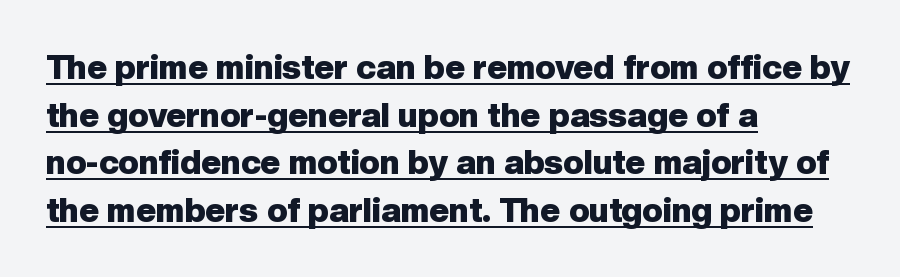
Is there any slant? The stems are plumb. Honestly, the letter spacing is just normal — you wouldn't notice it. Caption: bold face, heavy strokes. The face used here is a sans, in the tradition of grotesques and geometrics. Glance below the letters and you will spot a drawn line. If you drew a ruler down the left edge, every line would touch it.
